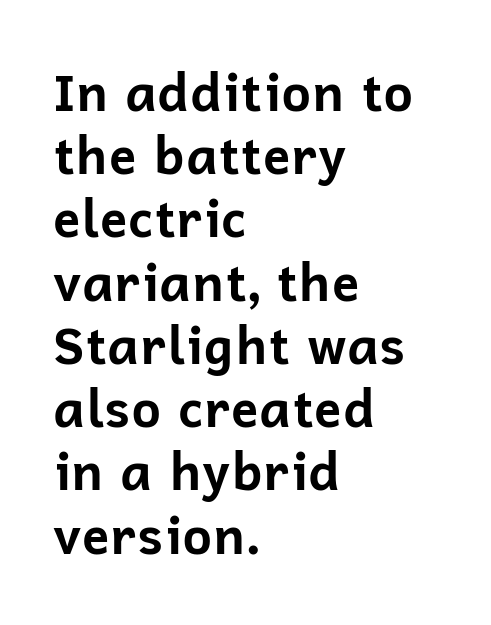
These lines stack with their left ends in a neat column. A typesetter would mark this as roman, not italic. I'd call this a sans setting — the letters go barefoot. Pretty heavy lettering here — definitely bold.
